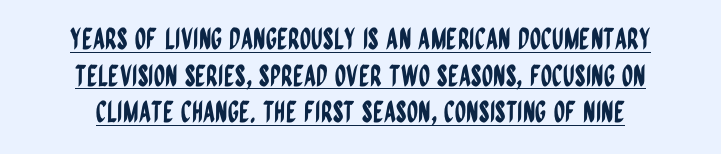
Q: Is the text italic (slanted)? A: No, it is upright.
Q: Is the typeface a serif or a sans-serif typeface? A: Sans-serif.
Q: Is the text underlined? A: Yes.
Q: Is the spacing between letters normal or unusually wide? A: Normal.
Q: Is the spacing between lines tight, normal or loose? A: Normal.
Q: Width (condensed, normal, or wide)? A: Condensed.
Q: Stroke contrast? A: Low.
Q: x-height? A: Large.
Q: Monospaced? A: No.
